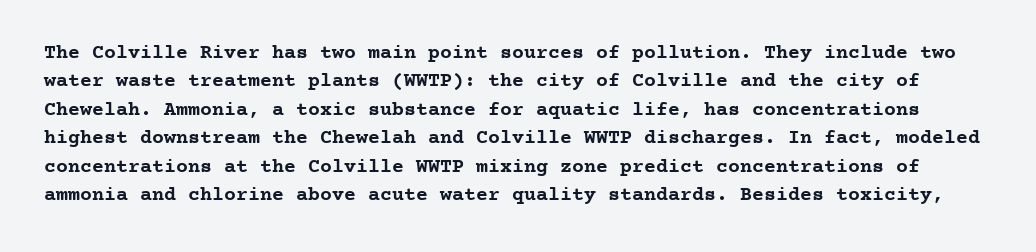
The image shows 20 px bold type, upright; set normal line spacing (1.42x), normal letter spacing, not underlined.
